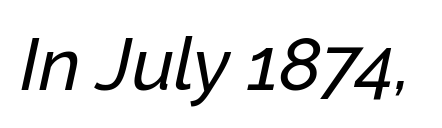
Between one letter and the next there's only the usual sliver of space. Tall strokes in this sample are angled rather than plumb. Has an underline been added? It has not. Each letter keeps its own natural width here, so spacing adapts to shape.
